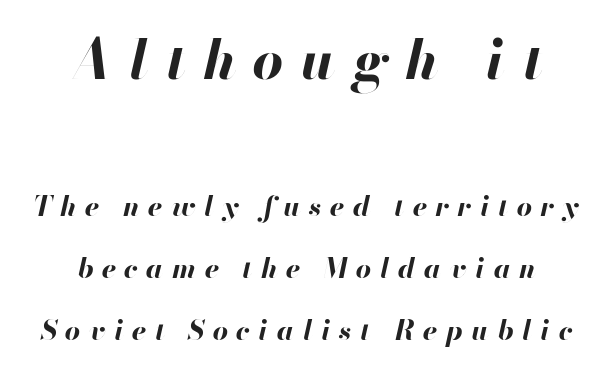
{"italic": "yes", "lean": "right", "slant_degrees": 13, "bold": "yes", "weight": "bold", "width": "normal", "stroke_contrast": "high", "x_height": "small", "monospaced": "no", "underline": "no", "align": "center", "line_spacing": "loose", "line_spacing_ratio": 2.29, "letter_spacing": "wide", "letter_spacing_em": 0.31, "larger_block": "first", "size_ratio": 2.0, "glyph_px": 54}
